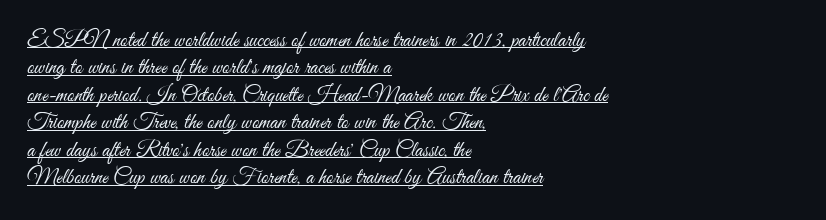
Q: Is the text bold? A: No.
Q: Is the text italic (slanted)? A: Yes.
Q: Is the text underlined? A: Yes.
Q: How is the paragraph aligned? A: Left-aligned.
Q: Is the spacing between letters normal or unusually wide? A: Normal.
Q: Is the spacing between lines tight, normal or loose? A: Normal.
